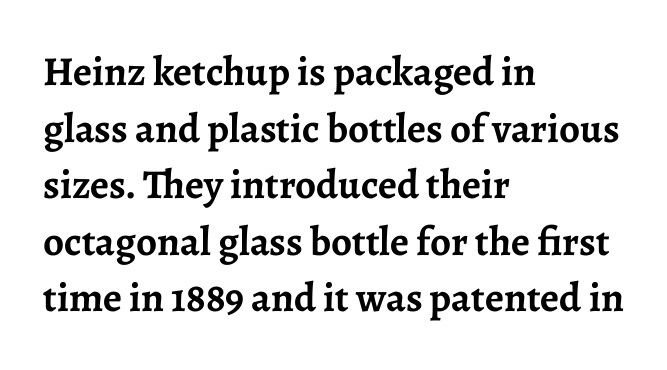
Q: Is the text bold? A: Yes.
Q: Is the text italic (slanted)? A: No, it is upright.
Q: Is the typeface a serif or a sans-serif typeface? A: Serif.
Q: Is the text underlined? A: No.
Q: How is the paragraph aligned? A: Left-aligned.
Q: Is the spacing between letters normal or unusually wide? A: Normal.
Q: Is the spacing between lines tight, normal or loose? A: Normal.
Q: Width (condensed, normal, or wide)? A: Normal.
Q: Stroke contrast? A: Low.
Q: x-height? A: Medium.
Q: Monospaced? A: No.
